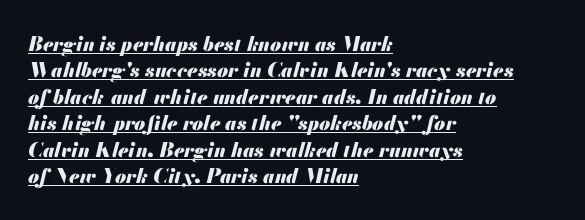
Q: Is the text bold? A: Yes.
Q: Is the text italic (slanted)? A: Yes, it leans right by about 13 degrees.
Q: Is the text underlined? A: Yes.
Q: How is the paragraph aligned? A: Left-aligned.
Q: Is the spacing between letters normal or unusually wide? A: Normal.
Q: Is the spacing between lines tight, normal or loose? A: Normal.
